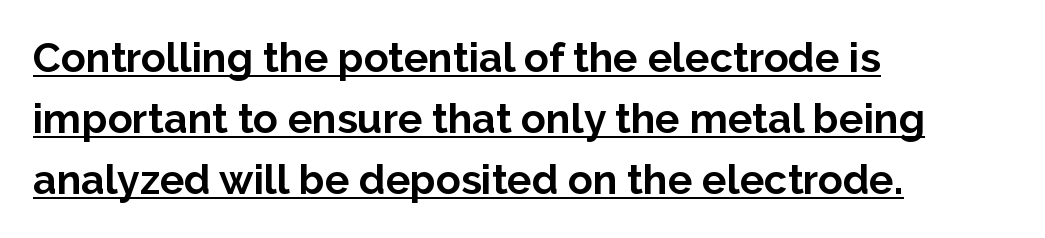
Caption: bold face, heavy strokes. Does the lettering tilt? It doesn't — this is upright. The glyphs are accompanied by a horizontal stroke just below them. Nothing sits at the stroke ends, so this counts as sans-serif.
